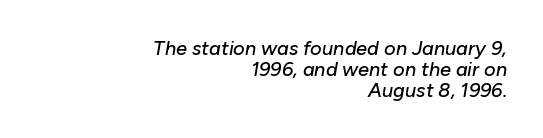
Between one letter and the next there's only the usual sliver of space. Leading: reduced. The typography opts for an oblique posture over an upright one. Decoration check: the copy has no underline. Which margin do the lines hug? The right one — the left edge is uneven.
